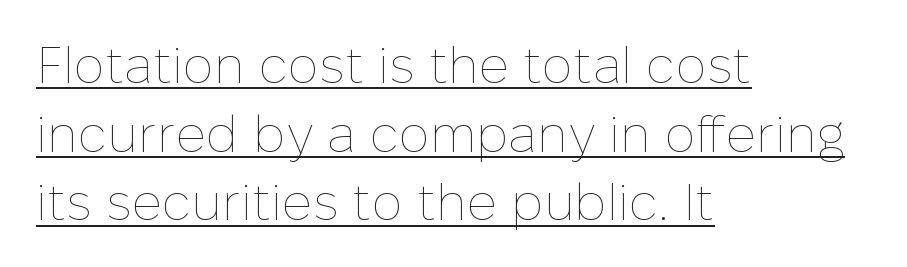
Compared with a centered layout, this one pins lines to the left instead. The rendering uses natural spacing where letterforms have individual widths. Is the stroke heavy? The answer is a plain regular-or-lighter. Baseline-to-baseline distance is the conventional proportion of letter height.
